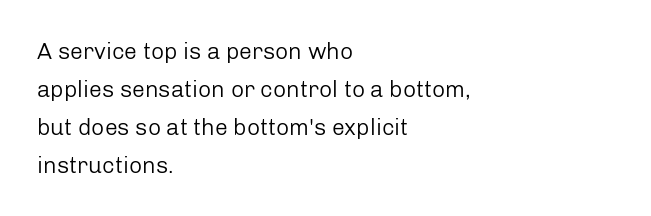
{"italic": "no", "bold": "no", "underline": "no", "align": "left", "line_spacing": "normal", "line_spacing_ratio": 1.65, "letter_spacing": "normal", "letter_spacing_em": 0.0, "glyph_px": 23}
